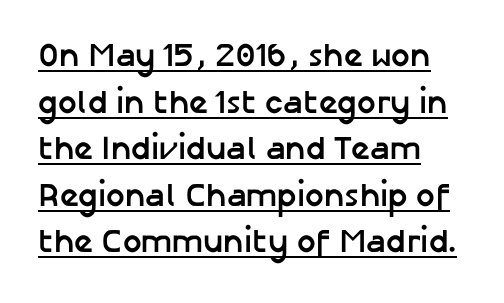
Note the varied advance widths — an 'i' is clearly narrower than an 'm'. The lines sit at an ordinary, default distance from one another. Notice how the passage keeps a crisp vertical edge on the left only. The rendering uses the underline text-decoration.
